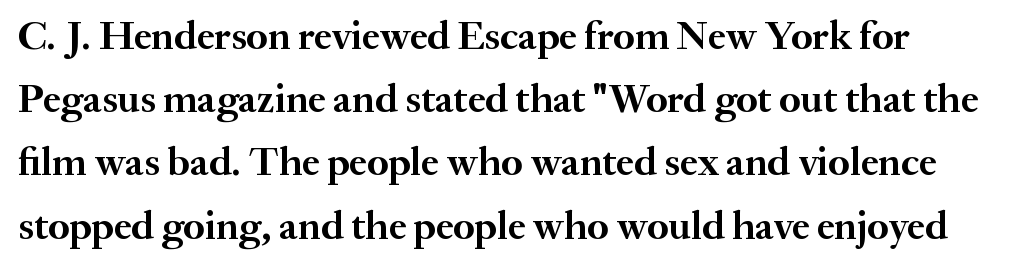
The image shows 40 px semibold serif type, upright; set normal line spacing (1.58x), normal letter spacing, not underlined; medium stroke contrast and a small x-height.
